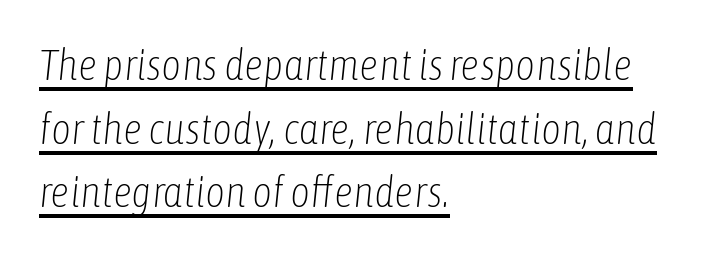
The letters look calm and open, with moderate or lighter stems. Horizontal alignment here is leftward, the default for most running prose. One glance says typical: line gaps are just what's usual. This sample uses an oblique cut, with every glyph tilted off the vertical.
